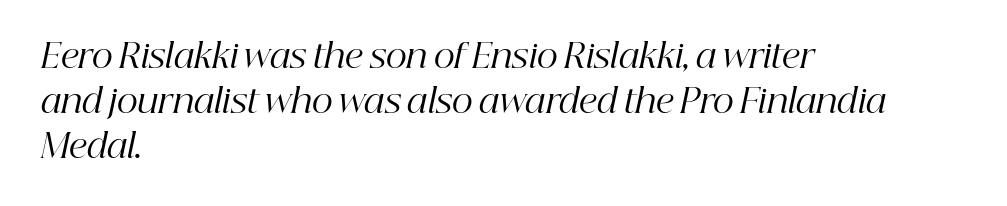
The image shows 33 px regular-weight serif type, italic (leaning right); set left-aligned, normal line spacing (1.36x), normal letter spacing, not underlined; high stroke contrast and a medium x-height.
